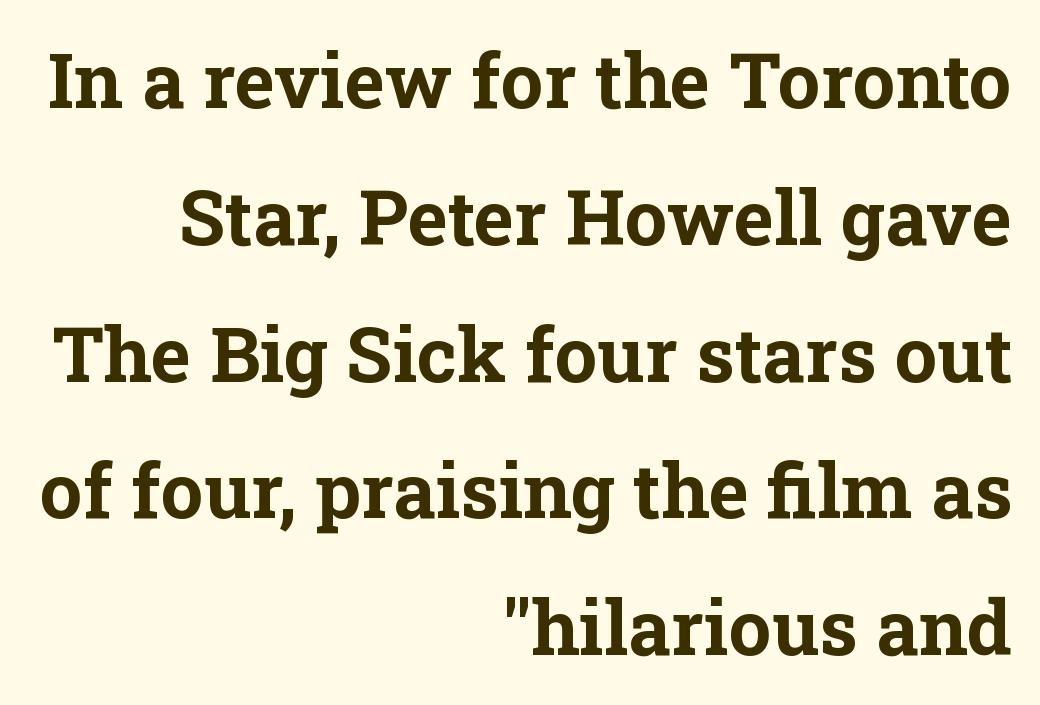
The image shows 76 px bold serif type, upright; set right-aligned, line spacing 1.8x, normal letter spacing, not underlined; low stroke contrast and a medium x-height.
